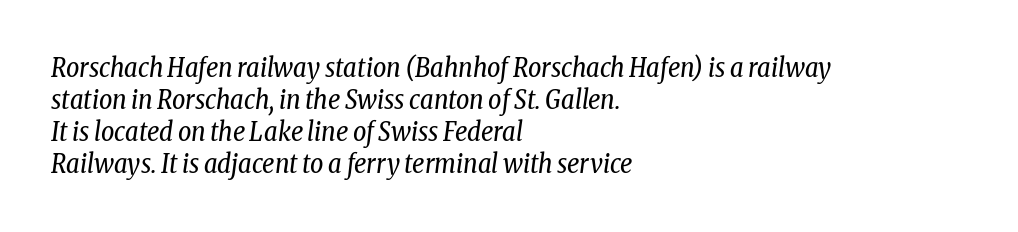
Emphasis-style slanted type is in use. Tracking value appears to be zero — textbook default spacing. The space beneath each line is pristine and unruled. The characters are drawn with everyday or finer stroke widths. Typeset ragged right — the left edge is the straight one.
